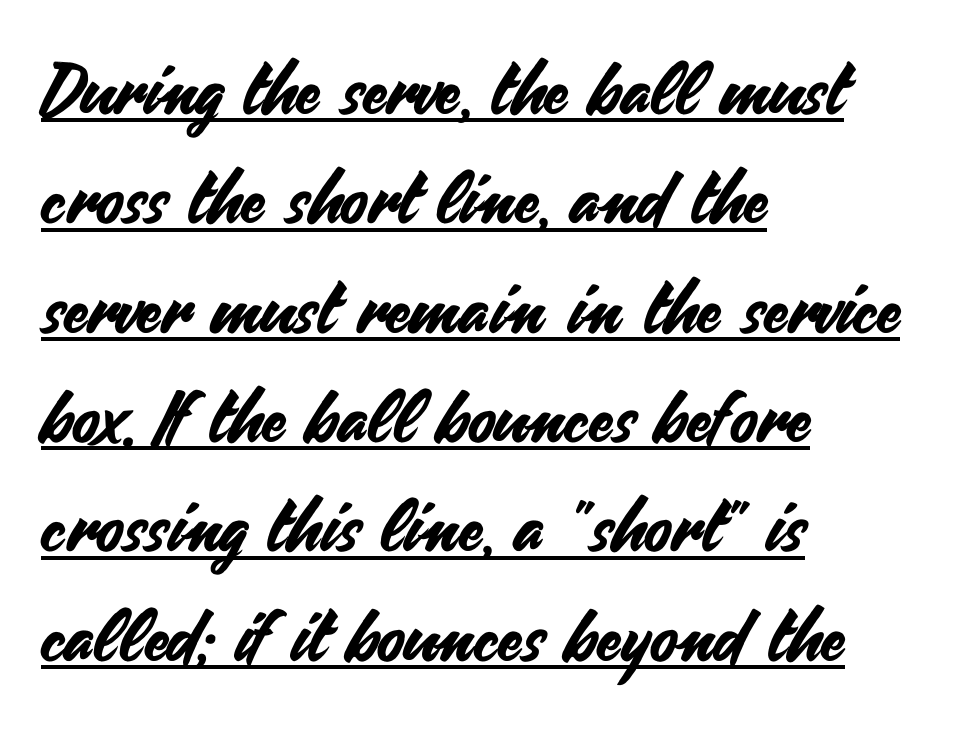
Characters follow at the spacing the type designer built in. Type style note: lacks serifs. Each letter keeps its own natural width here, so spacing adapts to shape.
